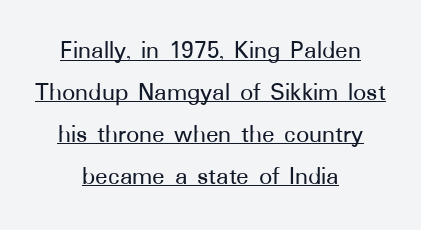
Q: Is the text italic (slanted)? A: No, it is upright.
Q: Is the text underlined? A: Yes.
Q: How is the paragraph aligned? A: Centered.
Q: Is the spacing between letters normal or unusually wide? A: Normal.
Q: Is the spacing between lines tight, normal or loose? A: Normal.
